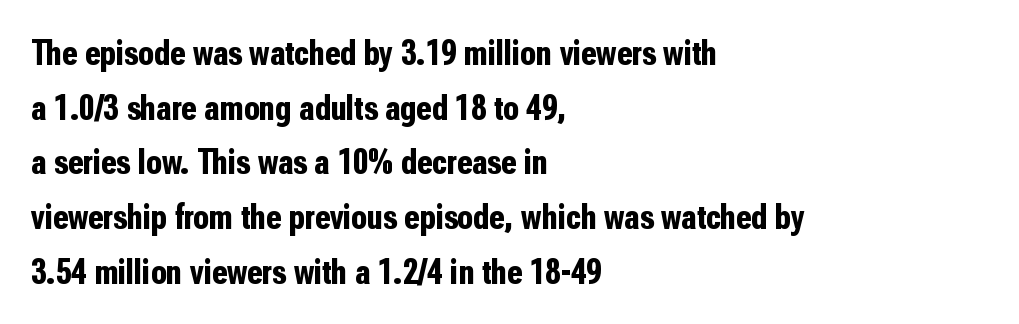
{"serif": "no", "italic": "no", "bold": "yes", "weight": "bold", "width": "condensed", "stroke_contrast": "low", "x_height": "medium", "monospaced": "no", "underline": "no", "align": "left", "line_spacing": "normal", "line_spacing_ratio": 1.52, "letter_spacing": "normal", "letter_spacing_em": 0.0, "glyph_px": 36}
